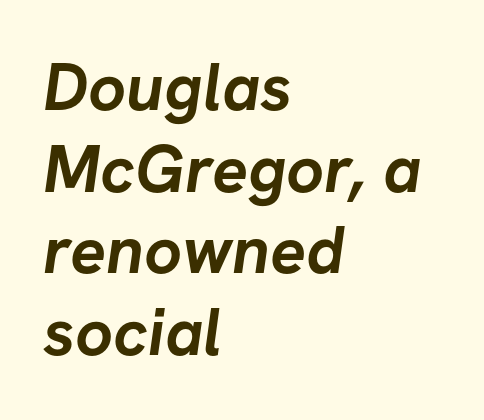
{"serif": "no", "bold": "yes", "weight": "semibold", "width": "normal", "stroke_contrast": "low", "x_height": "medium", "monospaced": "no", "underline": "no", "align": "left", "line_spacing_ratio": 1.22, "letter_spacing": "normal", "letter_spacing_em": 0.0, "glyph_px": 67}
